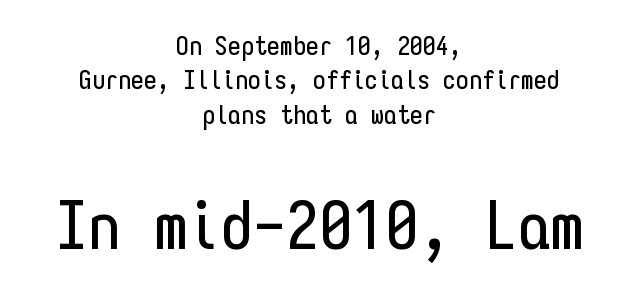
Q: Is the text italic (slanted)? A: No, it is upright.
Q: Is the typeface a serif or a sans-serif typeface? A: Sans-serif.
Q: Is the text underlined? A: No.
Q: How is the paragraph aligned? A: Centered.
Q: Is the spacing between letters normal or unusually wide? A: Normal.
Q: Is the spacing between lines tight, normal or loose? A: Normal.
Q: Which block of text is set in a larger size, the first (top) or the second (bottom)? A: The second (bottom) one.
Q: Width (condensed, normal, or wide)? A: Condensed.
Q: Stroke contrast? A: Low.
Q: x-height? A: Medium.
Q: Monospaced? A: Yes.
